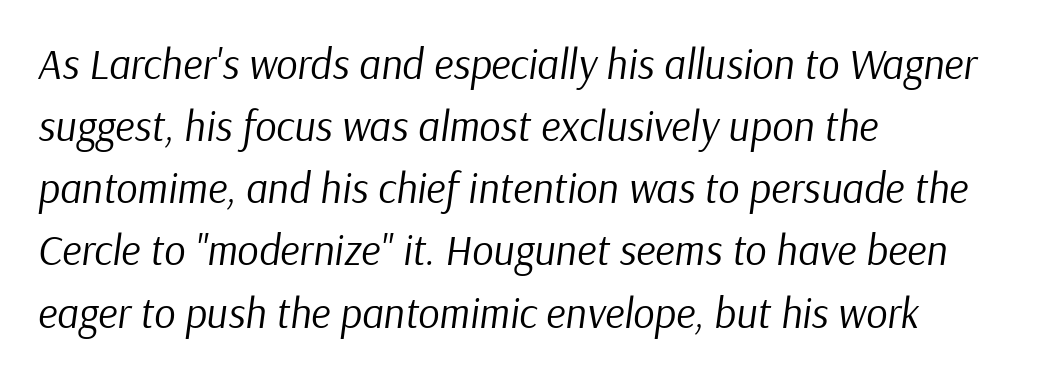
The image shows 42 px regular-weight type, italic (leaning right); set left-aligned, normal line spacing (1.48x), normal letter spacing, not underlined; low stroke contrast and a medium x-height.
